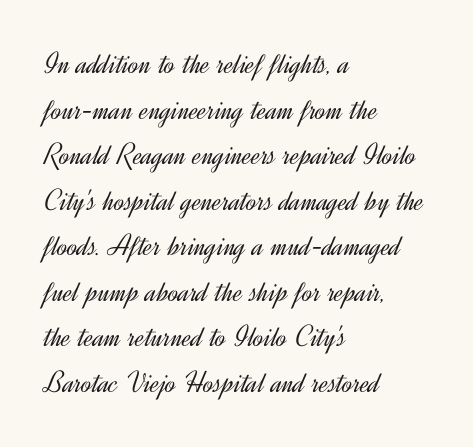
{"serif": "no", "bold": "no", "weight": "light", "width": "normal", "x_height": "small", "monospaced": "no", "underline": "no", "align": "left", "line_spacing": "normal", "line_spacing_ratio": 1.47, "letter_spacing": "normal", "letter_spacing_em": 0.0, "glyph_px": 31}
